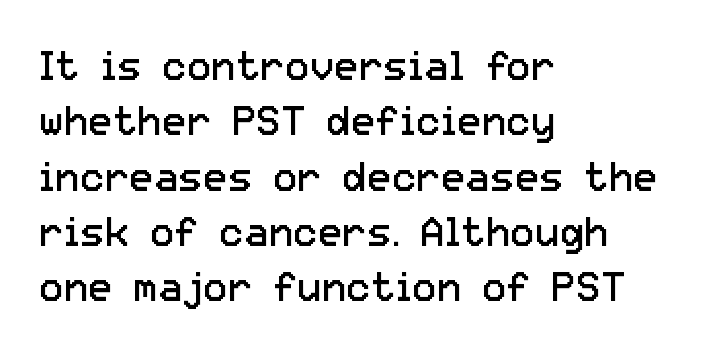
Q: Is the text bold? A: No.
Q: Is the text italic (slanted)? A: No, it is upright.
Q: Is the typeface a serif or a sans-serif typeface? A: Sans-serif.
Q: Is the text underlined? A: No.
Q: How is the paragraph aligned? A: Left-aligned.
Q: Is the spacing between letters normal or unusually wide? A: Normal.
Q: Is the spacing between lines tight, normal or loose? A: Normal.
Q: Width (condensed, normal, or wide)? A: Normal.
Q: Stroke contrast? A: Low.
Q: x-height? A: Medium.
Q: Monospaced? A: No.
